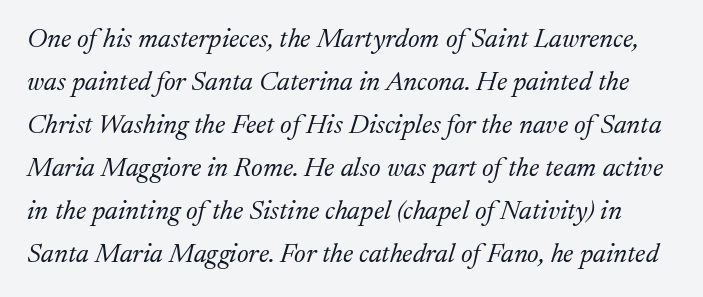
{"italic": "yes", "lean": "right", "slant_degrees": 17, "bold": "no", "underline": "no", "line_spacing": "normal", "line_spacing_ratio": 1.59, "letter_spacing": "normal", "letter_spacing_em": 0.0, "glyph_px": 27}
